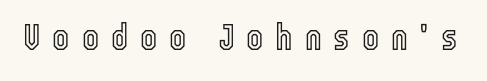
There is plenty of visible air inserted between adjacent glyphs. Every stem runs plumb, perpendicular to the baseline. Beneath every word, the page is bare. Think of a printed novel: that variable character pitch is what you see here.
